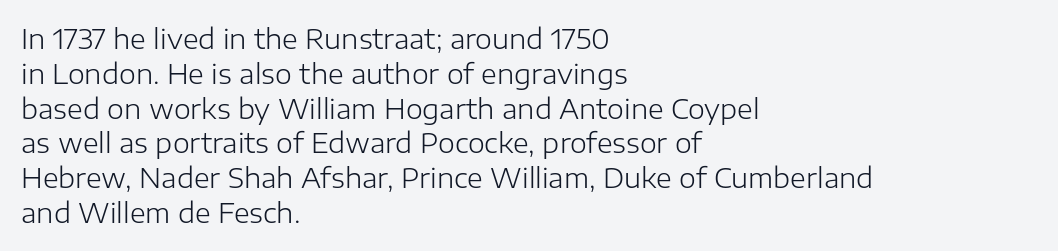
Q: Is the text bold? A: No.
Q: Is the text italic (slanted)? A: No, it is upright.
Q: Is the text underlined? A: No.
Q: How is the paragraph aligned? A: Left-aligned.
Q: Is the spacing between letters normal or unusually wide? A: Normal.
Q: Is the spacing between lines tight, normal or loose? A: Normal.
